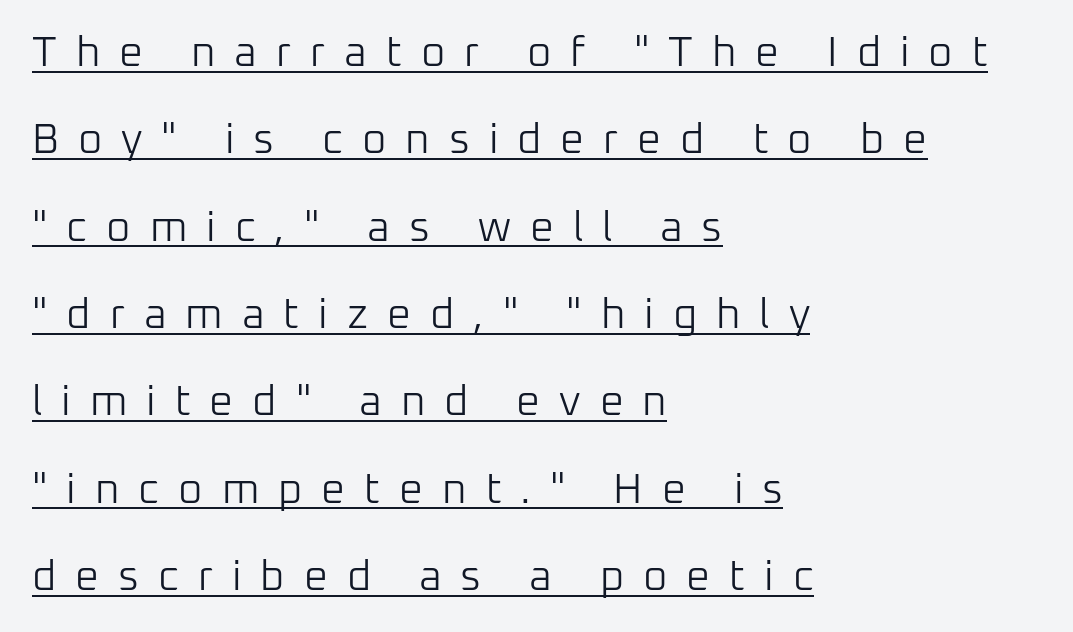
The image shows 42 px light sans-serif type, upright; set left-aligned, loose line spacing (2.08x), unusually wide letter spacing (+0.45 em), underlined; low stroke contrast and a medium x-height.
